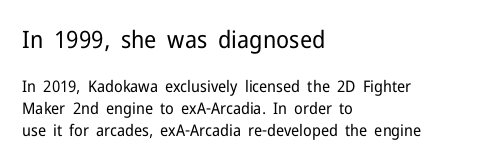
{"italic": "no", "bold": "no", "underline": "no", "align": "left", "line_spacing": "normal", "line_spacing_ratio": 1.37, "letter_spacing": "normal", "letter_spacing_em": 0.0, "larger_block": "first", "size_ratio": 1.5, "glyph_px": 24}
